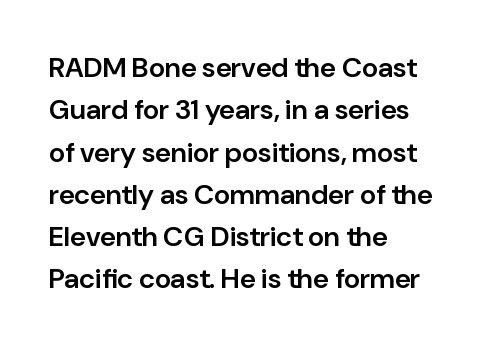
The image shows 28 px semibold sans-serif type, upright; set left-aligned, normal line spacing (1.51x), normal letter spacing, not underlined; low stroke contrast and a medium x-height.
